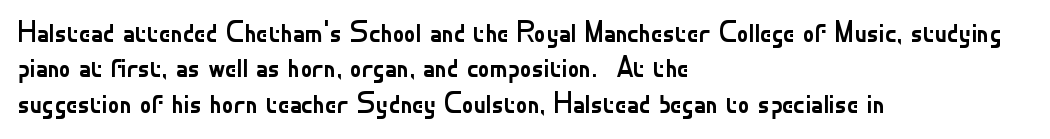
Q: Is the text bold? A: No.
Q: Is the text italic (slanted)? A: No, it is upright.
Q: Is the typeface a serif or a sans-serif typeface? A: Sans-serif.
Q: Is the text underlined? A: No.
Q: How is the paragraph aligned? A: Left-aligned.
Q: Is the spacing between letters normal or unusually wide? A: Normal.
Q: Width (condensed, normal, or wide)? A: Normal.
Q: Stroke contrast? A: Low.
Q: x-height? A: Small.
Q: Monospaced? A: No.
